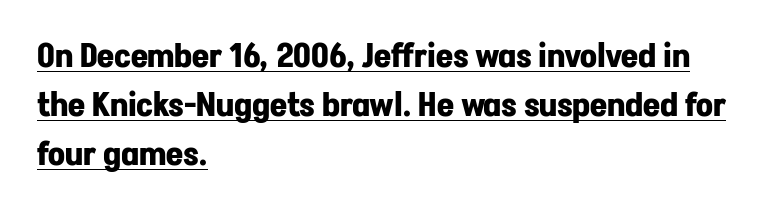
{"serif": "no", "italic": "no", "bold": "yes", "weight": "bold", "width": "normal", "stroke_contrast": "low", "x_height": "medium", "monospaced": "no", "underline": "yes", "align": "left", "line_spacing": "normal", "line_spacing_ratio": 1.49, "letter_spacing": "normal", "letter_spacing_em": 0.0, "glyph_px": 33}
